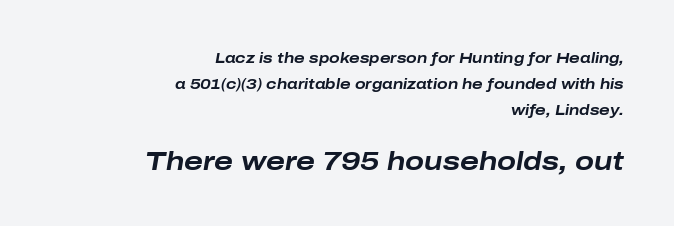
The image shows 25 px bold type, italic (leaning right); set right-aligned, line spacing 1.85x, normal letter spacing, not underlined; the second (bottom) block is 1.79x larger.
